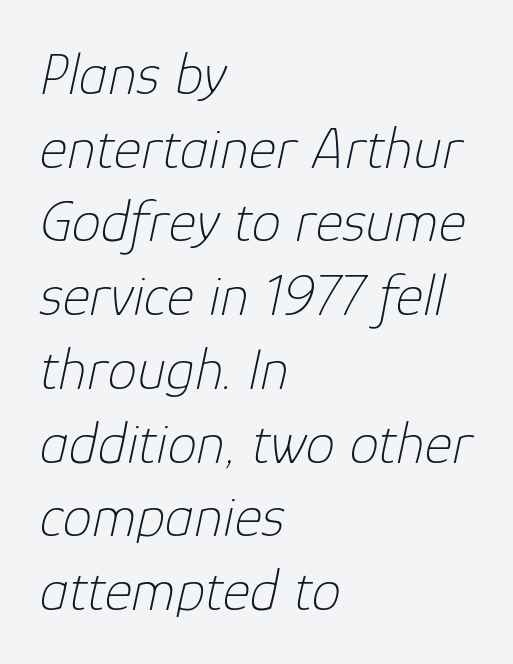
{"italic": "yes", "lean": "right", "slant_degrees": 12, "bold": "no", "weight": "thin", "width": "normal", "stroke_contrast": "low", "x_height": "medium", "monospaced": "no", "underline": "no", "align": "left", "line_spacing": "normal", "line_spacing_ratio": 1.25, "letter_spacing": "normal", "letter_spacing_em": 0.0, "glyph_px": 59}
